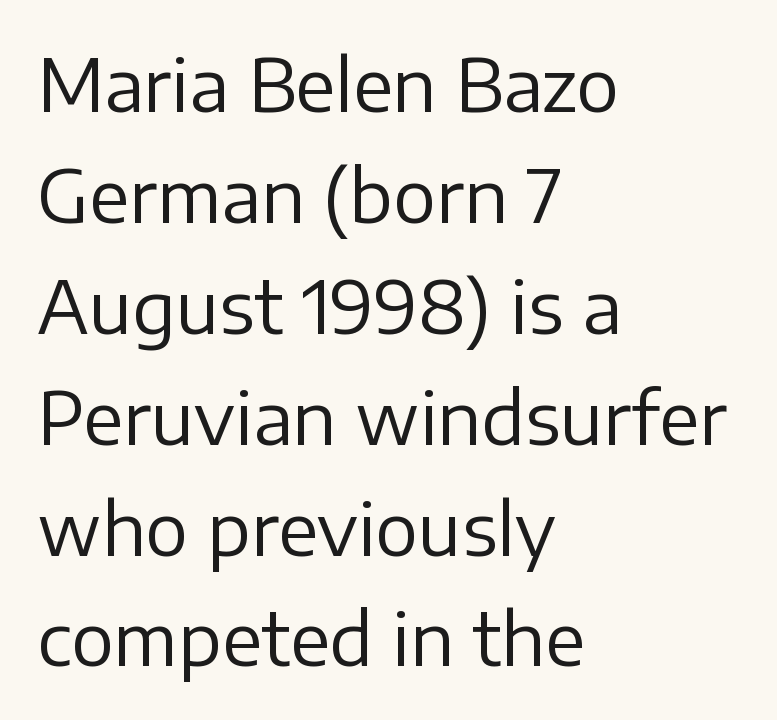
Q: Is the text bold? A: No.
Q: Is the text italic (slanted)? A: No, it is upright.
Q: Is the typeface a serif or a sans-serif typeface? A: Sans-serif.
Q: Is the text underlined? A: No.
Q: How is the paragraph aligned? A: Left-aligned.
Q: Is the spacing between letters normal or unusually wide? A: Normal.
Q: Is the spacing between lines tight, normal or loose? A: Normal.
Q: Width (condensed, normal, or wide)? A: Normal.
Q: Stroke contrast? A: Low.
Q: x-height? A: Medium.
Q: Monospaced? A: No.
